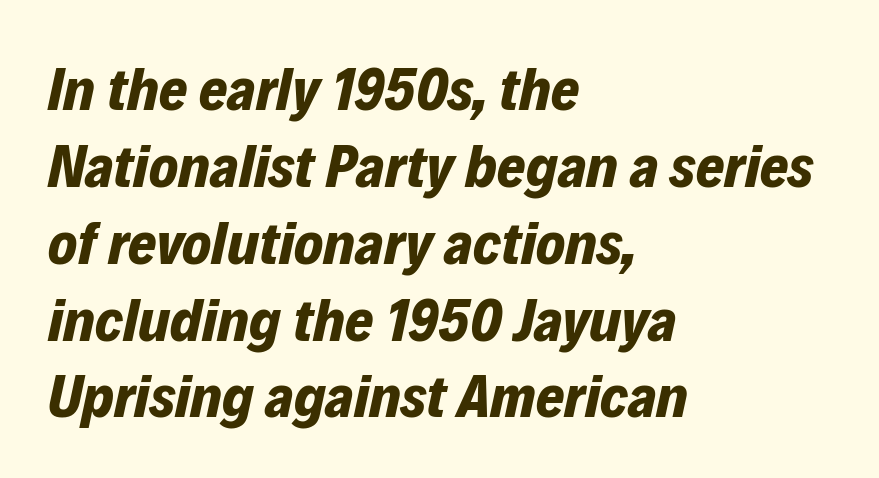
Q: Is the text bold? A: Yes.
Q: Is the text italic (slanted)? A: Yes, it leans right by about 12 degrees.
Q: Is the text underlined? A: No.
Q: How is the paragraph aligned? A: Left-aligned.
Q: Is the spacing between letters normal or unusually wide? A: Normal.
Q: Is the spacing between lines tight, normal or loose? A: Normal.
Q: Width (condensed, normal, or wide)? A: Normal.
Q: Stroke contrast? A: Low.
Q: x-height? A: Medium.
Q: Monospaced? A: No.
